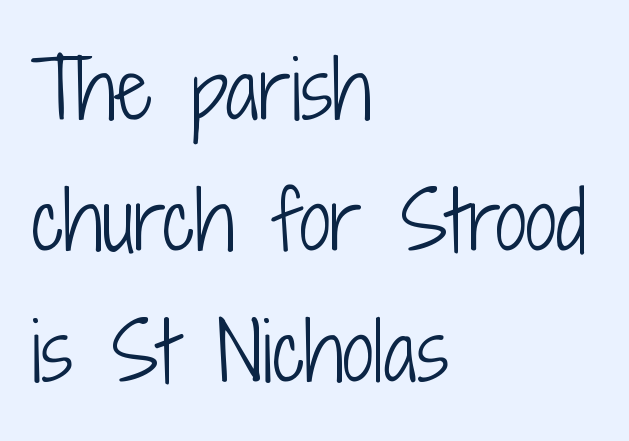
Type style note: lacks serifs. The leading is moderate, giving the passage an even texture. Each stroke keeps to a modest, everyday thickness or less. Left-aligned paragraph, ragged on the right. Words float on clear page, feet unadorned. Rendered with straight, roman letterforms.
